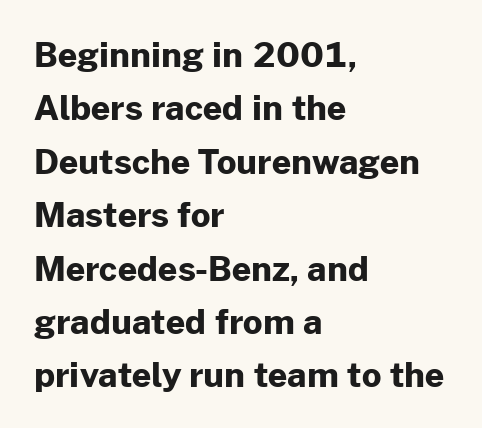
The letters advance in unequal steps, a hallmark of proportional type. Layout note: lines flush left. You can tell from the bare stems that sans-serif type was used. Beneath every word, the page is bare. Heft: maximum for text — a bold.
